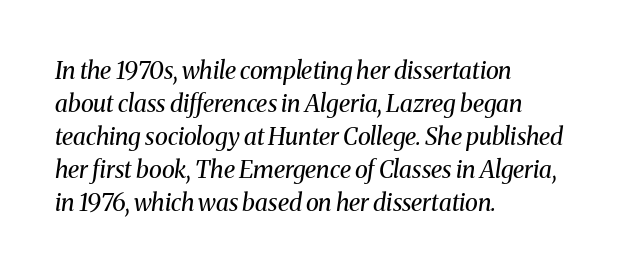
Q: Is the text bold? A: No.
Q: Is the text italic (slanted)? A: Yes, it leans right by about 8 degrees.
Q: Is the text underlined? A: No.
Q: How is the paragraph aligned? A: Left-aligned.
Q: Is the spacing between letters normal or unusually wide? A: Normal.
Q: Is the spacing between lines tight, normal or loose? A: Normal.
